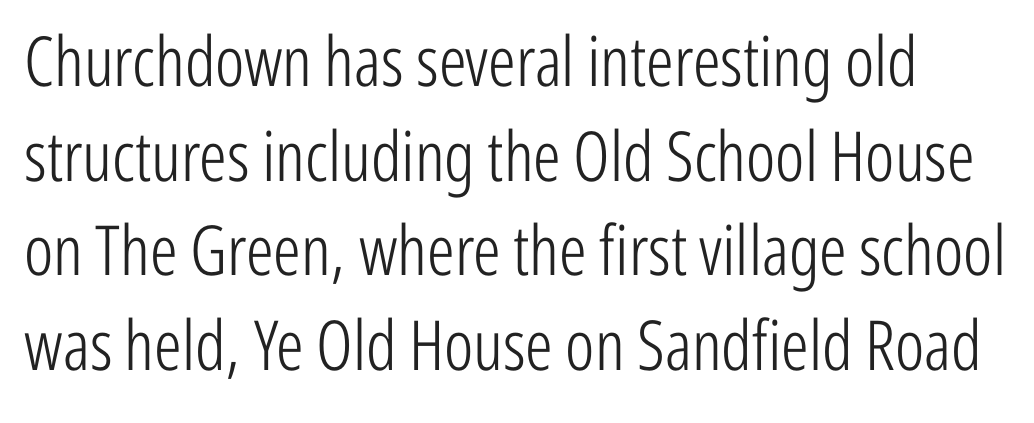
Character widths vary here, with narrow letters taking less room than wide ones. The space beneath each line is pristine and unruled. Italic? Not at all — the glyphs are vertical. How would I describe the line gaps? Plain and ordinary.
